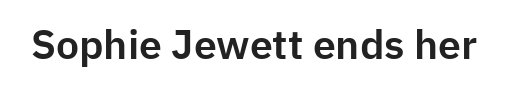
Students, note that the glyphs here touch the page at normal intervals. The gap between lines stays unmarked. The characters display no serif detailing; their extremities are plain. You could not count columns in this text — the font is proportionally spaced. Posture: straight, roman, zero tilt.
